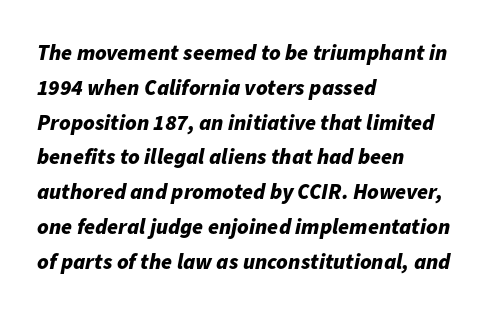
{"italic": "yes", "lean": "right", "slant_degrees": 11, "bold": "yes", "underline": "no", "align": "left", "line_spacing": "normal", "line_spacing_ratio": 1.58, "letter_spacing": "normal", "letter_spacing_em": 0.0, "glyph_px": 22}
